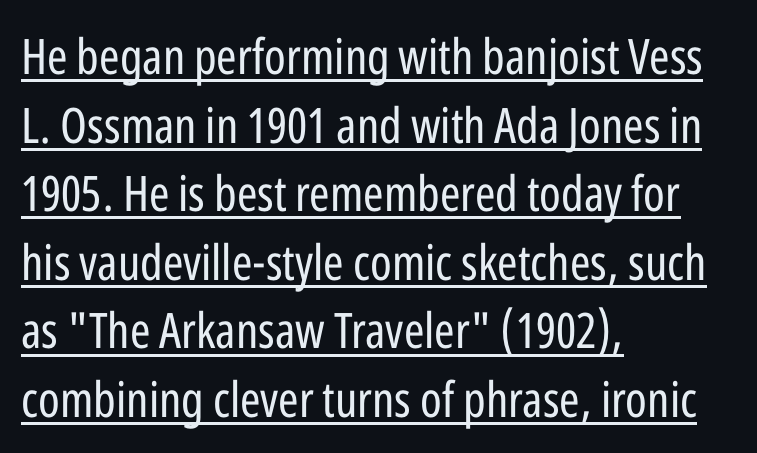
Inter-character spacing is left at the font's built-in metrics. Like a heading marked for emphasis, these lines bear an underscore. Weight: not bold — regular or lighter. Notice how descenders clear the ascenders below comfortably — that's standard leading.
